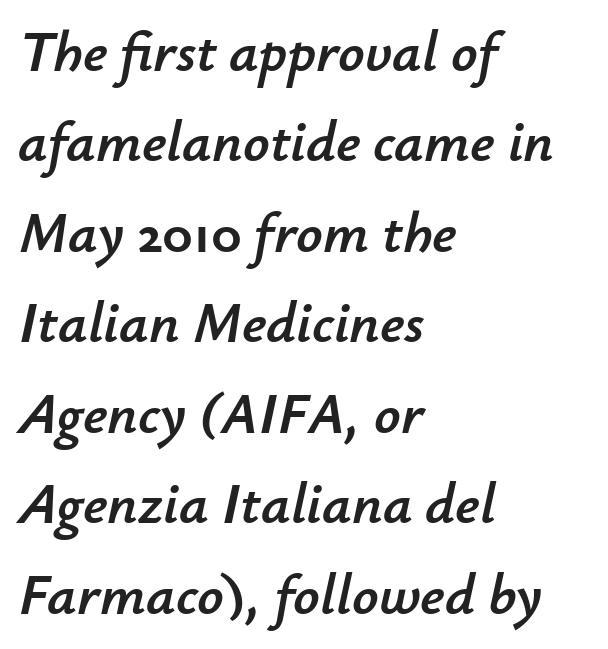
The face used here is proportionally spaced, like ordinary book or web type. Decoration check: the copy has no underline. Teacher's note: observe the even left margin — that is flush-left alignment. Nothing unusual about the tracking: characters are spaced as the font intends. The lettering tilts uniformly, giving the passage an italic look. A normal amount of white space separates one row of letters from the next.
